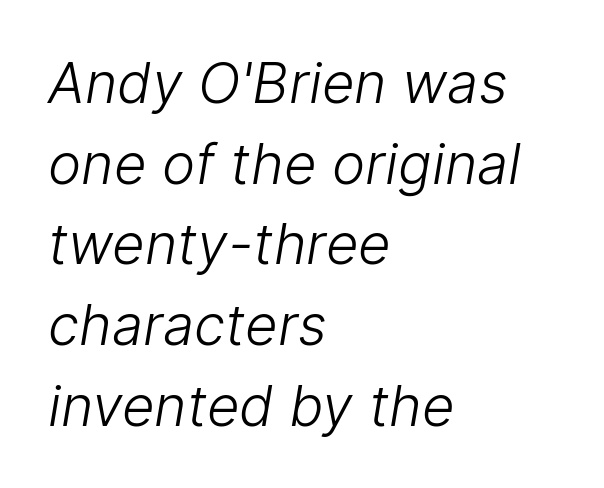
{"serif": "no", "bold": "no", "weight": "light", "width": "normal", "stroke_contrast": "low", "x_height": "medium", "monospaced": "no", "underline": "no", "align": "left", "line_spacing": "normal", "line_spacing_ratio": 1.44, "letter_spacing": "normal", "letter_spacing_em": 0.0, "glyph_px": 56}
